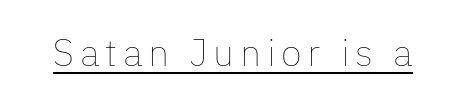
Q: Is the text bold? A: No.
Q: Is the text italic (slanted)? A: No, it is upright.
Q: Is the text underlined? A: Yes.
Q: Width (condensed, normal, or wide)? A: Normal.
Q: Stroke contrast? A: Low.
Q: x-height? A: Medium.
Q: Monospaced? A: No.
